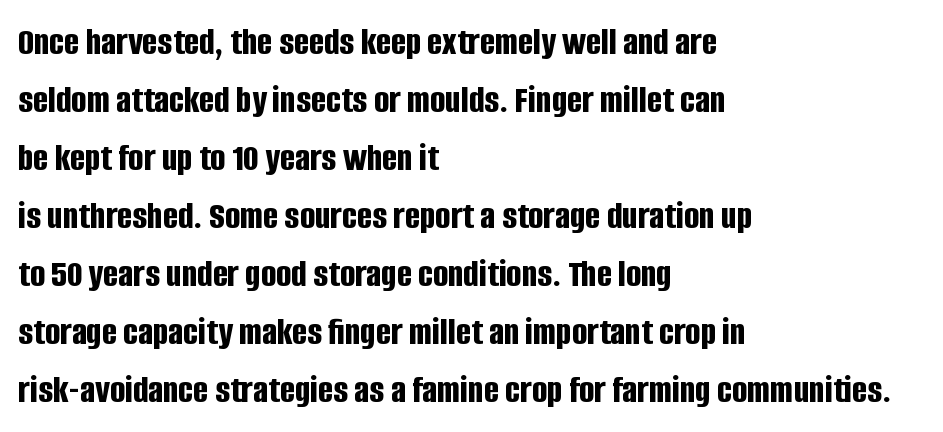
The lettering stays uniformly vertical, giving the passage a roman look. Check under the words: just untouched page. Whoever set this chose a conventional vertical rhythm. Heavy, bold letterforms. I'd call this a sans setting — the letters go barefoot. In terms of letterspacing, this is plain default setting.
